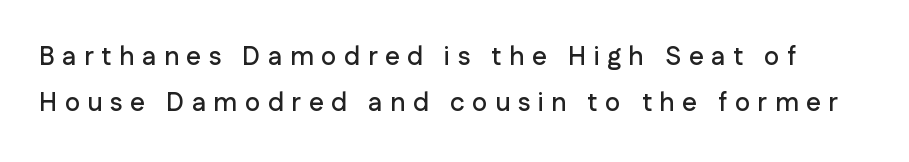
The image shows 26 px text type, upright; set line spacing 1.78x, unusually wide letter spacing (+0.29 em), not underlined.
